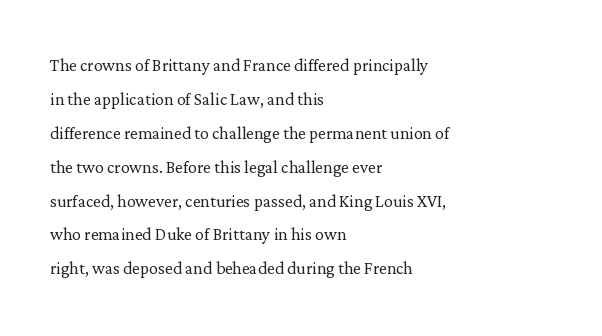
The image shows 22 px text type, upright; set left-aligned, normal line spacing (1.54x), normal letter spacing, not underlined.
